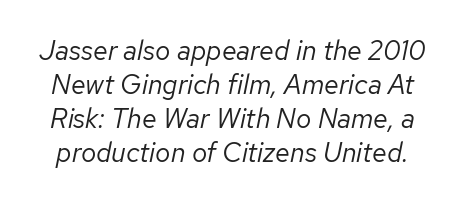
Q: Is the text bold? A: No.
Q: Is the text italic (slanted)? A: Yes, it leans right by about 12 degrees.
Q: Is the text underlined? A: No.
Q: Is the spacing between letters normal or unusually wide? A: Normal.
Q: Is the spacing between lines tight, normal or loose? A: Normal.
